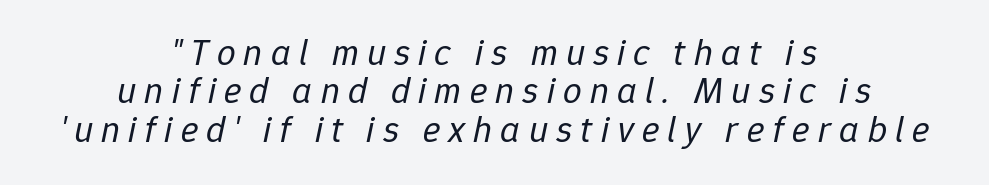
The image shows 37 px regular-weight type, italic (leaning right); set centered, tight line spacing (1.04x), unusually wide letter spacing (+0.22 em), not underlined; low stroke contrast and a medium x-height.
